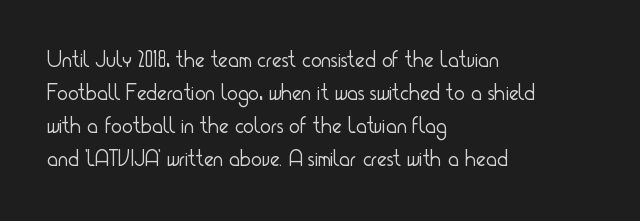
Does extra space separate the letters? No, they use regular spacing. The rendering anchors every line to the left-hand side. The axis of the letterforms is exactly vertical. These lines sit exactly where default settings would place them. Ink coverage per letter is moderate at most. Bare-footed words on every line.
